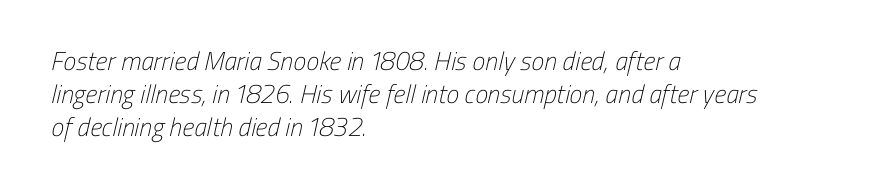
These glyphs show unthickened strokes, regular width or finer. Leading: standard. All the whitespace from short lines collects on the right. Observe the ordinary spacing: letters are neighbours, not strangers. Nobody drew a line under any word here.
